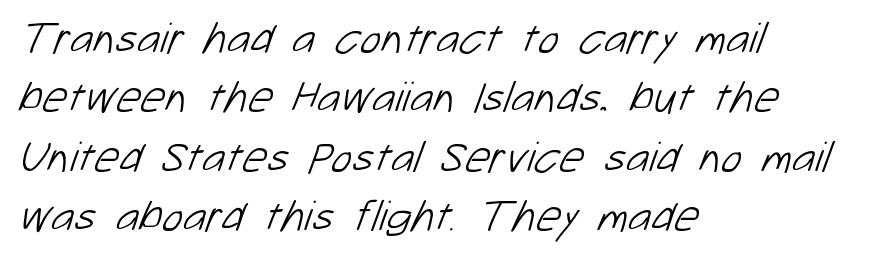
The image shows 44 px light sans-serif type; set left-aligned, normal line spacing (1.35x), normal letter spacing, not underlined; low stroke contrast and a medium x-height.
